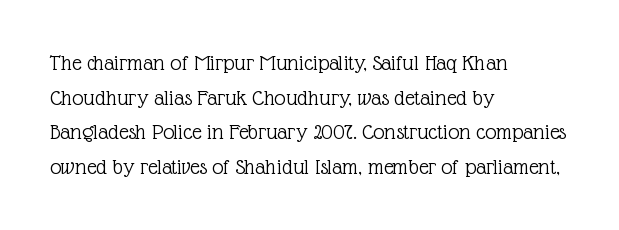
{"italic": "no", "bold": "no", "underline": "no", "align": "left", "line_spacing": "normal", "line_spacing_ratio": 1.51, "letter_spacing": "normal", "letter_spacing_em": 0.0, "glyph_px": 23}
